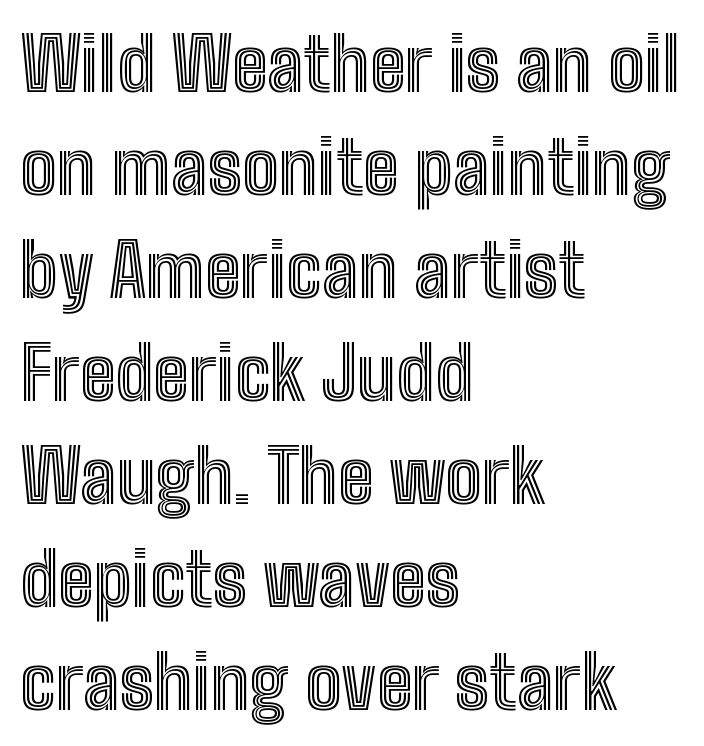
Q: Is the text italic (slanted)? A: No, it is upright.
Q: Is the text underlined? A: No.
Q: How is the paragraph aligned? A: Left-aligned.
Q: Is the spacing between letters normal or unusually wide? A: Normal.
Q: Is the spacing between lines tight, normal or loose? A: Normal.
Q: Width (condensed, normal, or wide)? A: Condensed.
Q: x-height? A: Medium.
Q: Monospaced? A: No.
